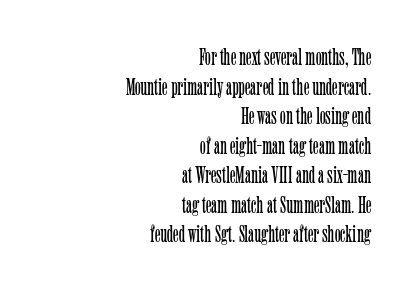
The image shows 24 px text type, upright; set right-aligned, line spacing 1.23x, normal letter spacing, not underlined.
